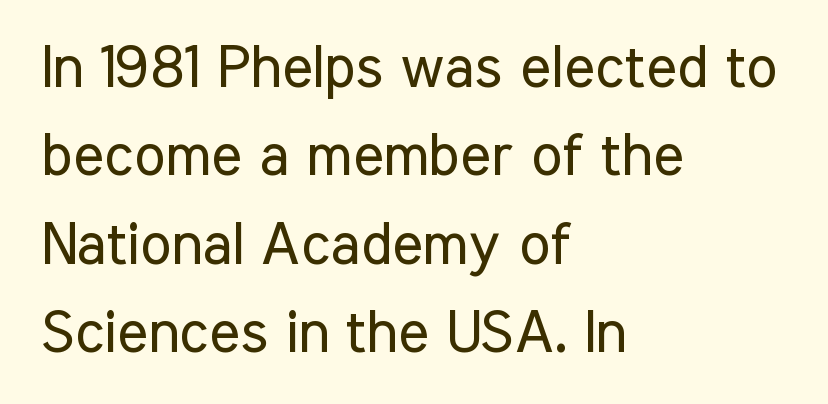
Q: Is the text bold? A: No.
Q: Is the text italic (slanted)? A: No, it is upright.
Q: Is the typeface a serif or a sans-serif typeface? A: Sans-serif.
Q: Is the text underlined? A: No.
Q: How is the paragraph aligned? A: Left-aligned.
Q: Is the spacing between letters normal or unusually wide? A: Normal.
Q: Is the spacing between lines tight, normal or loose? A: Normal.
Q: Width (condensed, normal, or wide)? A: Condensed.
Q: Stroke contrast? A: Low.
Q: x-height? A: Medium.
Q: Monospaced? A: No.
